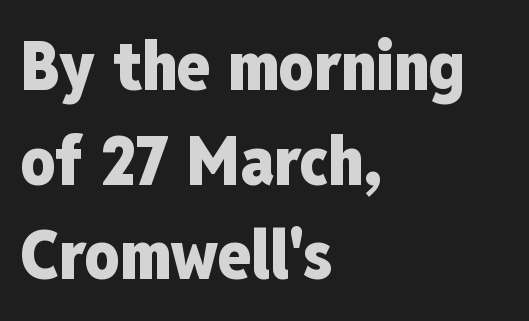
The image shows 68 px heavy, condensed sans-serif type, upright; set left-aligned, normal line spacing (1.39x), normal letter spacing, not underlined; low stroke contrast and a medium x-height.
